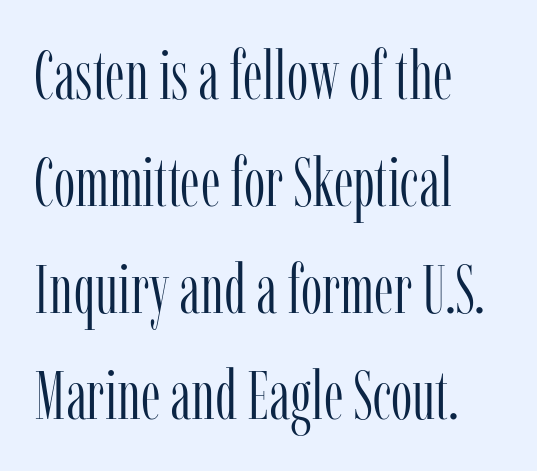
{"serif": "yes", "italic": "no", "bold": "no", "weight": "light", "width": "condensed", "stroke_contrast": "low", "x_height": "medium", "monospaced": "no", "underline": "no", "align": "left", "line_spacing": "normal", "line_spacing_ratio": 1.57, "letter_spacing": "normal", "letter_spacing_em": 0.0, "glyph_px": 68}
